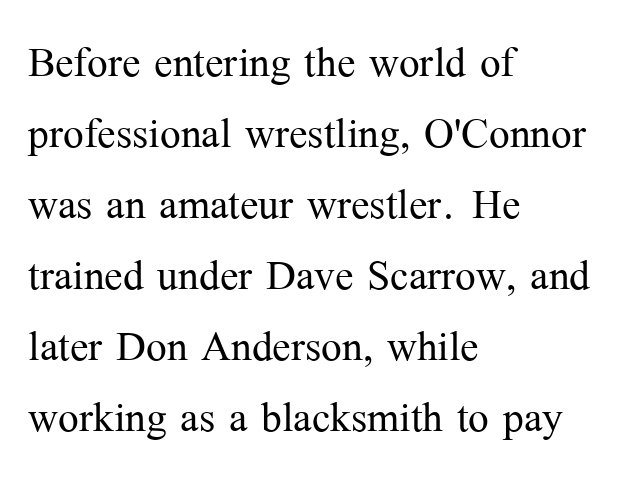
Weight: not bold — regular or lighter. Words appear dense and cohesive because spacing is normal. Font category for this specimen: serif. Looks like regular typesetting: each glyph gets only the width it needs. Does the copy run flush right? No — it runs flush left. The string is rendered with underlining switched off.
